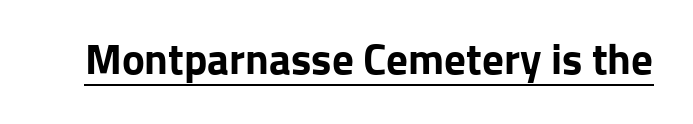
Q: Is the text bold? A: Yes.
Q: Is the text italic (slanted)? A: No, it is upright.
Q: Is the typeface a serif or a sans-serif typeface? A: Sans-serif.
Q: Is the text underlined? A: Yes.
Q: Is the spacing between letters normal or unusually wide? A: Normal.
Q: Width (condensed, normal, or wide)? A: Normal.
Q: Stroke contrast? A: Low.
Q: x-height? A: Medium.
Q: Monospaced? A: No.
